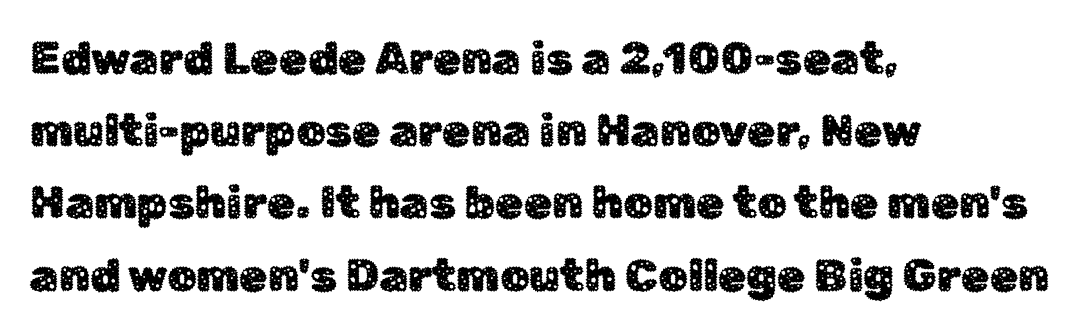
Q: Is the text italic (slanted)? A: No, it is upright.
Q: Is the typeface a serif or a sans-serif typeface? A: Sans-serif.
Q: Is the text underlined? A: No.
Q: How is the paragraph aligned? A: Left-aligned.
Q: Is the spacing between letters normal or unusually wide? A: Normal.
Q: Is the spacing between lines tight, normal or loose? A: Normal.
Q: Width (condensed, normal, or wide)? A: Normal.
Q: Stroke contrast? A: Low.
Q: x-height? A: Medium.
Q: Monospaced? A: No.
